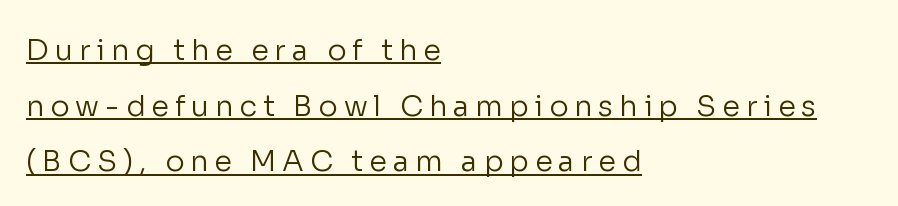
Q: Is the text bold? A: No.
Q: Is the text italic (slanted)? A: No, it is upright.
Q: Is the typeface a serif or a sans-serif typeface? A: Sans-serif.
Q: Is the text underlined? A: Yes.
Q: How is the paragraph aligned? A: Left-aligned.
Q: Is the spacing between letters normal or unusually wide? A: Unusually wide.
Q: Is the spacing between lines tight, normal or loose? A: Loose.
Q: Width (condensed, normal, or wide)? A: Normal.
Q: Stroke contrast? A: Low.
Q: x-height? A: Medium.
Q: Monospaced? A: No.
